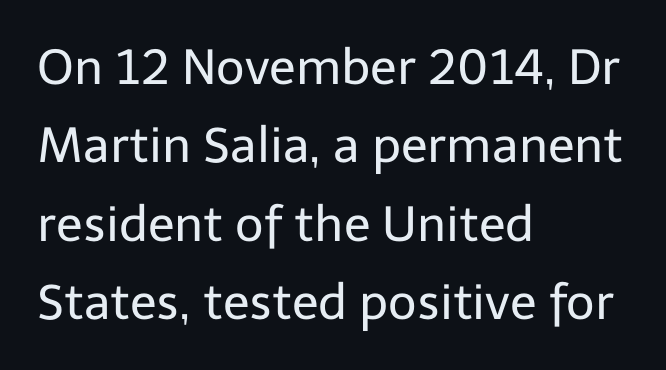
Looks like regular typesetting: each glyph gets only the width it needs. These lines are composed in type without serifs. Characters follow at the spacing the type designer built in. A quiet, ordinary-to-light weight characterises the typeface. Regular leading. Glance below the letters and you will spot only blank space.
